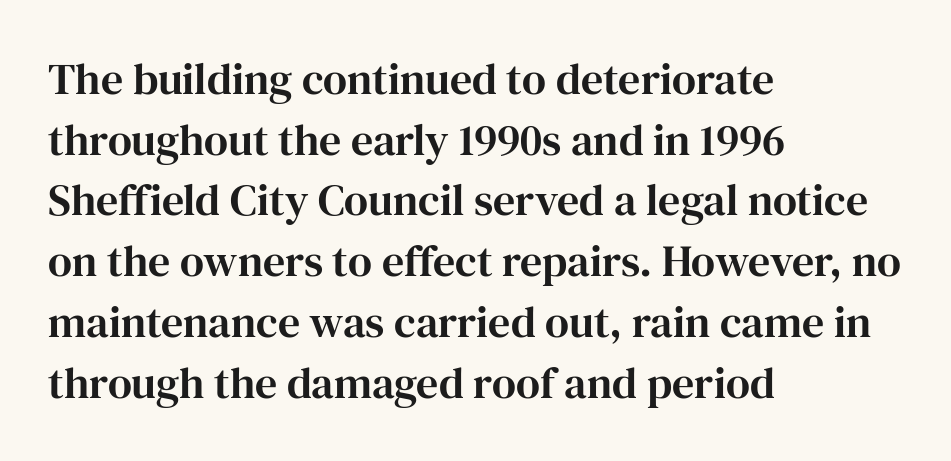
{"serif": "yes", "italic": "no", "width": "normal", "stroke_contrast": "high", "x_height": "medium", "monospaced": "no", "underline": "no", "align": "left", "line_spacing": "normal", "line_spacing_ratio": 1.38, "letter_spacing": "normal", "letter_spacing_em": 0.0, "glyph_px": 44}
